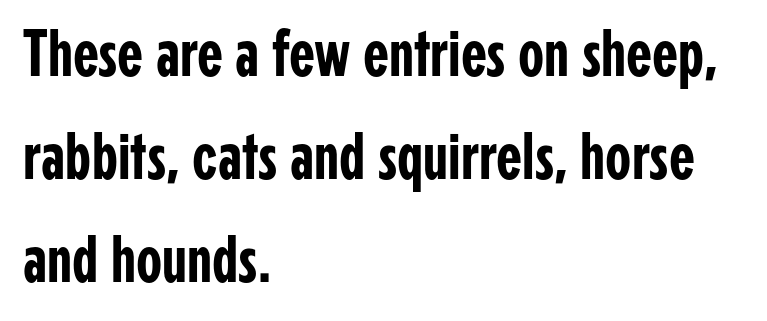
Q: Is the text italic (slanted)? A: No, it is upright.
Q: Is the typeface a serif or a sans-serif typeface? A: Sans-serif.
Q: Is the text underlined? A: No.
Q: How is the paragraph aligned? A: Left-aligned.
Q: Is the spacing between letters normal or unusually wide? A: Normal.
Q: Is the spacing between lines tight, normal or loose? A: Normal.
Q: Width (condensed, normal, or wide)? A: Condensed.
Q: Stroke contrast? A: Low.
Q: x-height? A: Medium.
Q: Monospaced? A: No.
